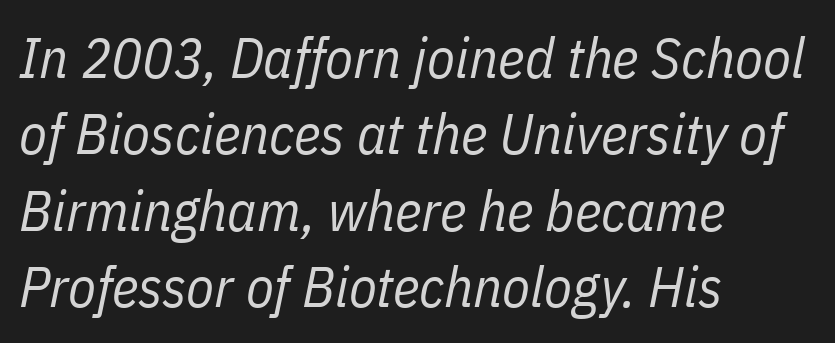
The image shows 57 px regular-weight, condensed type, italic (leaning right); set left-aligned, normal line spacing (1.34x), normal letter spacing, not underlined; low stroke contrast and a medium x-height.
